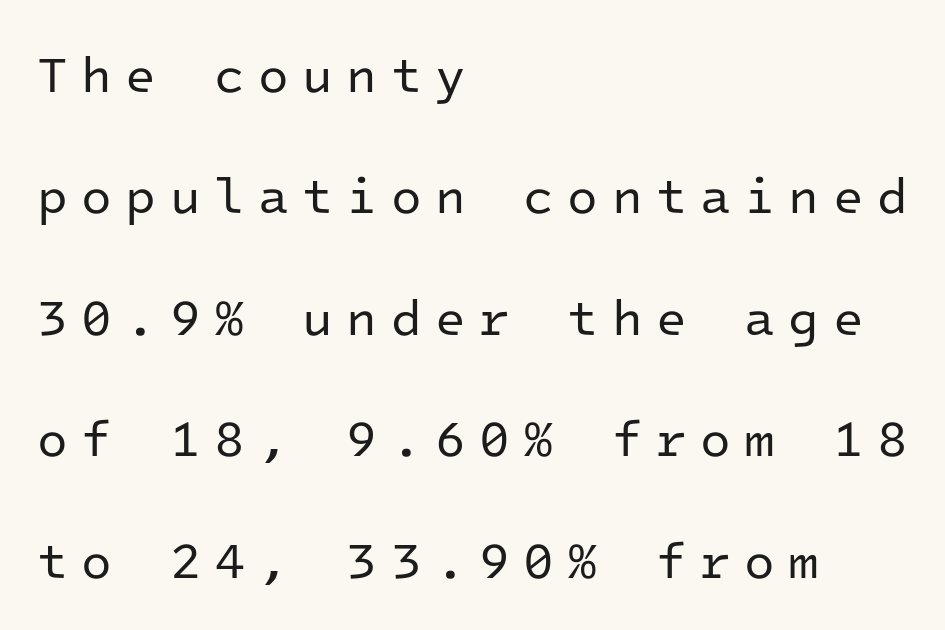
Q: Is the text bold? A: No.
Q: Is the text italic (slanted)? A: No, it is upright.
Q: Is the typeface a serif or a sans-serif typeface? A: Sans-serif.
Q: Is the text underlined? A: No.
Q: How is the paragraph aligned? A: Left-aligned.
Q: Is the spacing between letters normal or unusually wide? A: Unusually wide.
Q: Is the spacing between lines tight, normal or loose? A: Loose.
Q: Width (condensed, normal, or wide)? A: Normal.
Q: Stroke contrast? A: Low.
Q: x-height? A: Medium.
Q: Monospaced? A: Yes.
